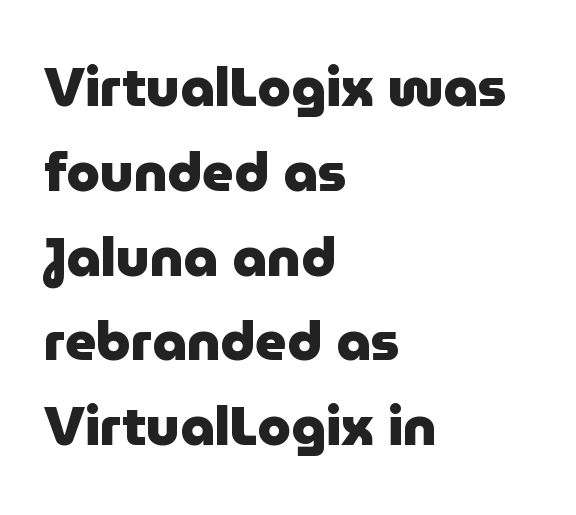
The image shows 54 px heavy sans-serif type, upright; set left-aligned, normal line spacing (1.57x), normal letter spacing, not underlined; low stroke contrast and a medium x-height.
